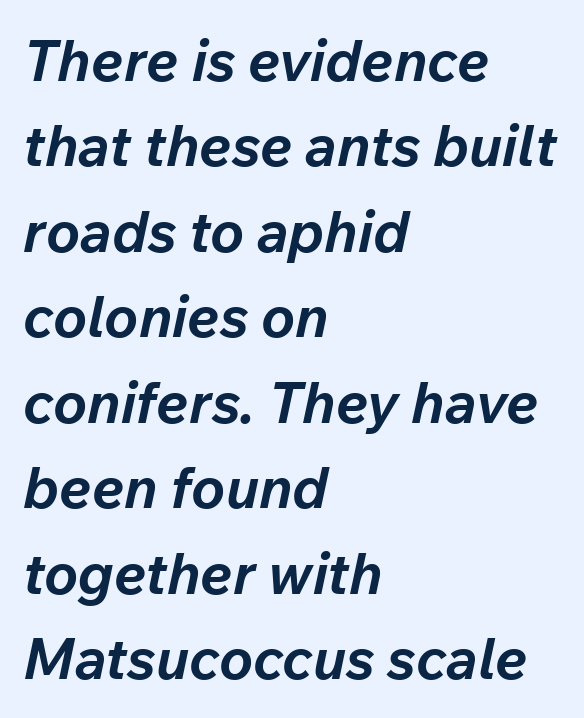
The image shows 57 px bold type, italic (leaning right); set left-aligned, normal line spacing (1.5x), normal letter spacing, not underlined; low stroke contrast and a medium x-height.
